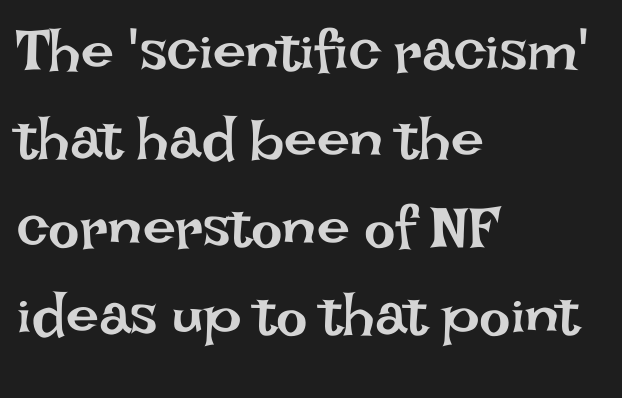
Q: Is the text bold? A: No.
Q: Is the text italic (slanted)? A: No, it is upright.
Q: Is the text underlined? A: No.
Q: How is the paragraph aligned? A: Left-aligned.
Q: Is the spacing between letters normal or unusually wide? A: Normal.
Q: Is the spacing between lines tight, normal or loose? A: Normal.
Q: Width (condensed, normal, or wide)? A: Normal.
Q: Stroke contrast? A: Low.
Q: x-height? A: Large.
Q: Monospaced? A: No.
